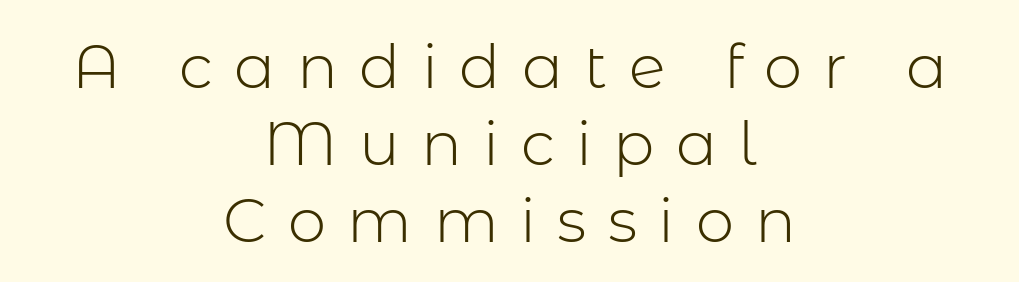
Horizontally, the lines are justified to the midpoint only. You could not count columns in this text — the font is proportionally spaced. Stroke mass is kept to a normal reading level or below. Students, observe: this is what conventionally led text looks like. The horizontal fit of the characters is loose and conspicuously gappy.
